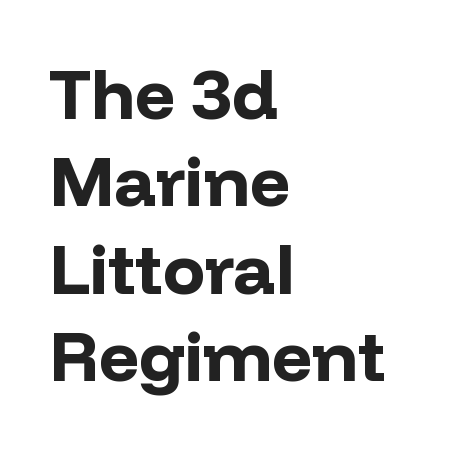
Serifs: no, the terminals of the letterforms are clean. Inter-character spacing is left at the font's built-in metrics. Reading down the column, the eye jumps a familiar distance to each next line. Thick stems and heavy bowls — unmistakably bold.
